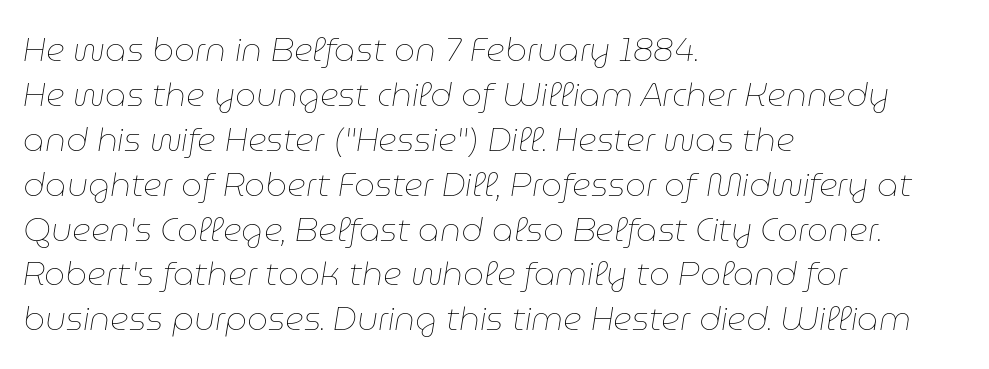
Q: Is the text bold? A: No.
Q: Is the text italic (slanted)? A: Yes, it leans right by about 9 degrees.
Q: Is the text underlined? A: No.
Q: How is the paragraph aligned? A: Left-aligned.
Q: Is the spacing between letters normal or unusually wide? A: Normal.
Q: Is the spacing between lines tight, normal or loose? A: Normal.
Q: Width (condensed, normal, or wide)? A: Normal.
Q: Stroke contrast? A: Low.
Q: x-height? A: Medium.
Q: Monospaced? A: No.
